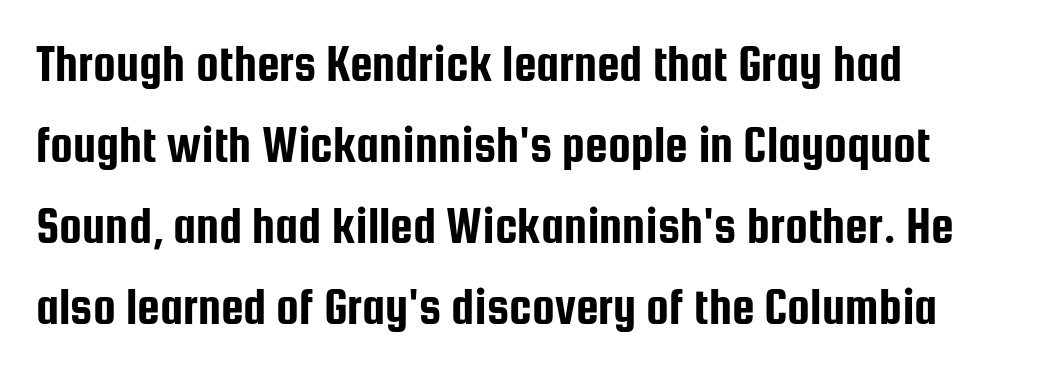
The image shows 51 px condensed sans-serif type, upright; set left-aligned, normal line spacing (1.59x), normal letter spacing, not underlined; low stroke contrast and a medium x-height.
